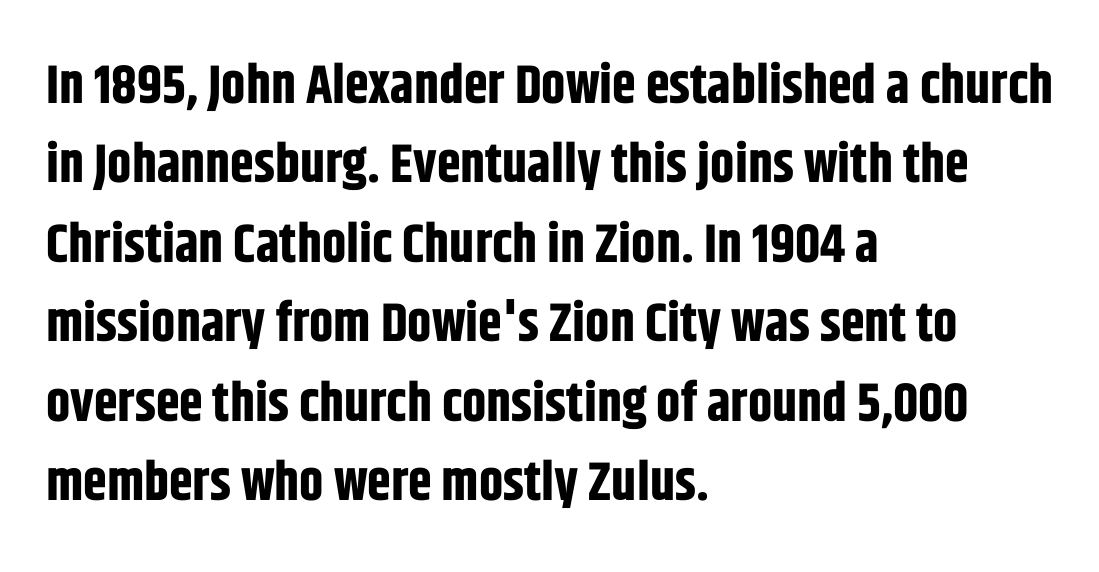
Q: Is the text bold? A: Yes.
Q: Is the text italic (slanted)? A: No, it is upright.
Q: Is the typeface a serif or a sans-serif typeface? A: Sans-serif.
Q: Is the text underlined? A: No.
Q: How is the paragraph aligned? A: Left-aligned.
Q: Is the spacing between letters normal or unusually wide? A: Normal.
Q: Is the spacing between lines tight, normal or loose? A: Normal.
Q: Width (condensed, normal, or wide)? A: Condensed.
Q: Stroke contrast? A: Low.
Q: x-height? A: Large.
Q: Monospaced? A: No.
